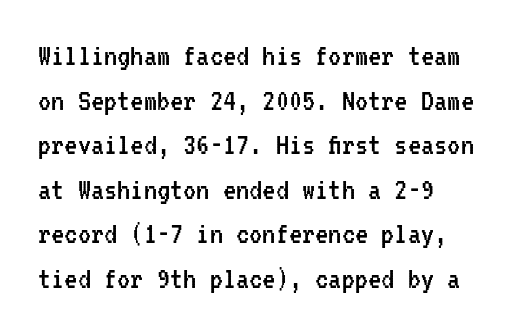
Q: Is the text bold? A: No.
Q: Is the text italic (slanted)? A: No, it is upright.
Q: Is the typeface a serif or a sans-serif typeface? A: Sans-serif.
Q: Is the text underlined? A: No.
Q: How is the paragraph aligned? A: Left-aligned.
Q: Is the spacing between letters normal or unusually wide? A: Normal.
Q: Is the spacing between lines tight, normal or loose? A: Normal.
Q: Width (condensed, normal, or wide)? A: Condensed.
Q: Stroke contrast? A: Low.
Q: x-height? A: Medium.
Q: Monospaced? A: Yes.
